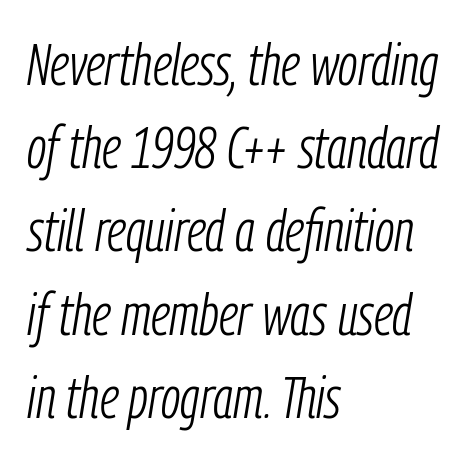
Looks like regular typesetting: each glyph gets only the width it needs. Alignment: flush left. The glyphs look as if they've been sheared to an angle. Line spacing here is normal. Clear beneath every line of the passage.
